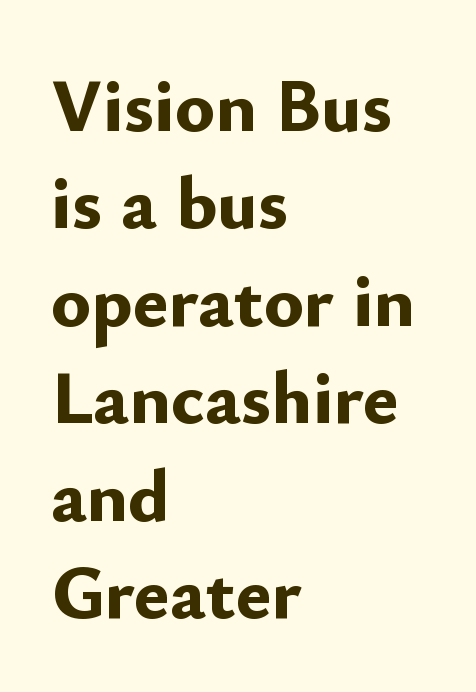
The image shows 75 px bold sans-serif type, upright; set left-aligned, normal line spacing (1.3x), normal letter spacing, not underlined; low stroke contrast and a small x-height.
